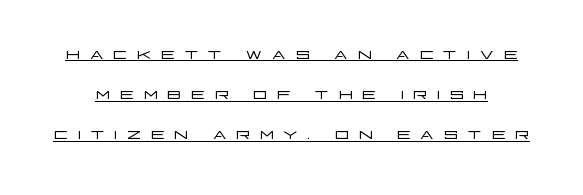
{"italic": "no", "bold": "no", "underline": "yes", "line_spacing_ratio": 1.75, "letter_spacing": "wide", "letter_spacing_em": 0.36, "glyph_px": 23}
